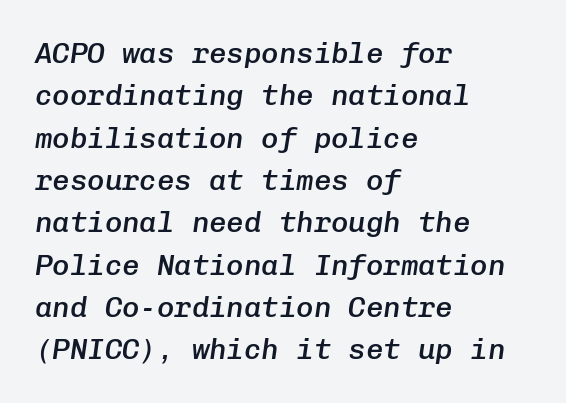
{"italic": "yes", "lean": "right", "slant_degrees": 8, "bold": "semi", "weight": "semibold", "width": "normal", "stroke_contrast": "low", "x_height": "medium", "monospaced": "yes", "underline": "no", "align": "left", "line_spacing": "normal", "line_spacing_ratio": 1.46, "letter_spacing": "normal", "letter_spacing_em": 0.0, "glyph_px": 29}
